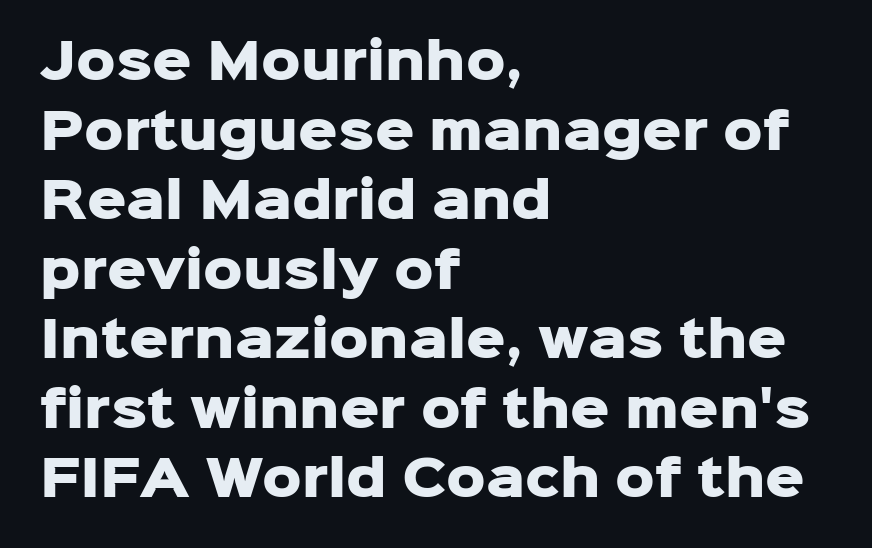
The image shows 49 px heavy sans-serif type, upright; set left-aligned, normal line spacing (1.42x), normal letter spacing, not underlined; low stroke contrast and a medium x-height.
